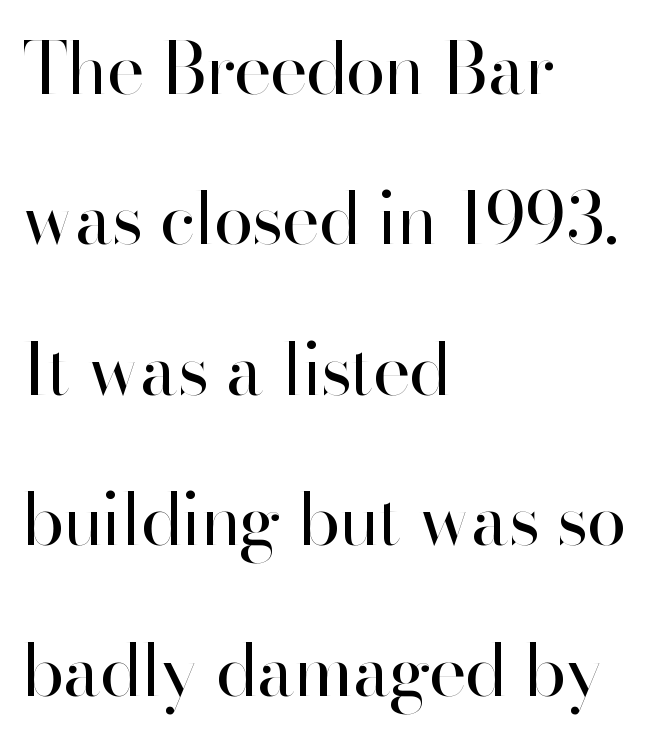
The image shows 72 px regular-weight sans-serif type, upright; set left-aligned, loose line spacing (2.09x), normal letter spacing, not underlined; high stroke contrast and a small x-height.
